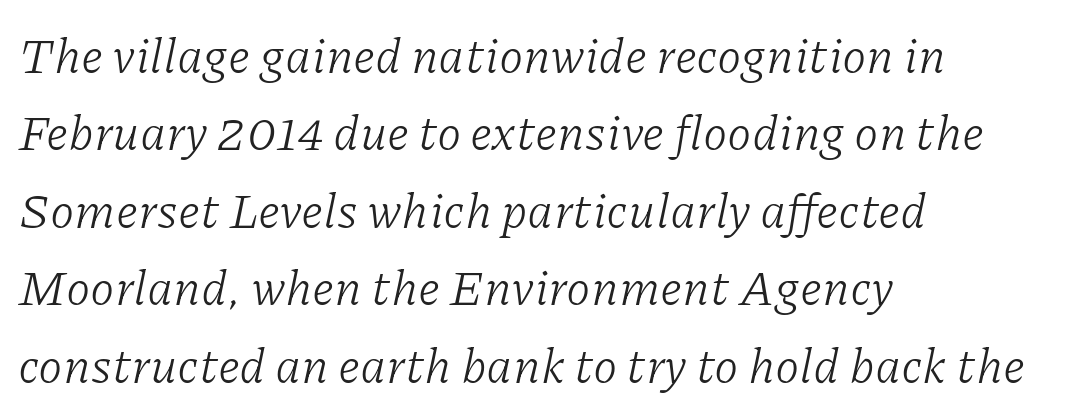
Q: Is the text bold? A: No.
Q: Is the text italic (slanted)? A: Yes, it leans right by about 11 degrees.
Q: Is the typeface a serif or a sans-serif typeface? A: Serif.
Q: Is the text underlined? A: No.
Q: How is the paragraph aligned? A: Left-aligned.
Q: Is the spacing between letters normal or unusually wide? A: Normal.
Q: Is the spacing between lines tight, normal or loose? A: Normal.
Q: Width (condensed, normal, or wide)? A: Normal.
Q: Stroke contrast? A: Low.
Q: x-height? A: Medium.
Q: Monospaced? A: No.
